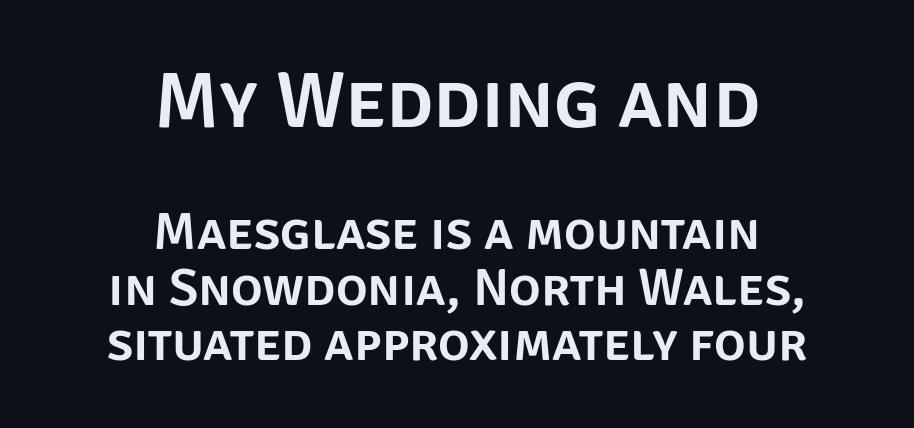
Q: Is the text italic (slanted)? A: No, it is upright.
Q: Is the typeface a serif or a sans-serif typeface? A: Sans-serif.
Q: Is the text underlined? A: No.
Q: How is the paragraph aligned? A: Centered.
Q: Is the spacing between letters normal or unusually wide? A: Normal.
Q: Is the spacing between lines tight, normal or loose? A: Tight.
Q: Which block of text is set in a larger size, the first (top) or the second (bottom)? A: The first (top) one.
Q: Width (condensed, normal, or wide)? A: Normal.
Q: Stroke contrast? A: Low.
Q: x-height? A: Large.
Q: Monospaced? A: No.
